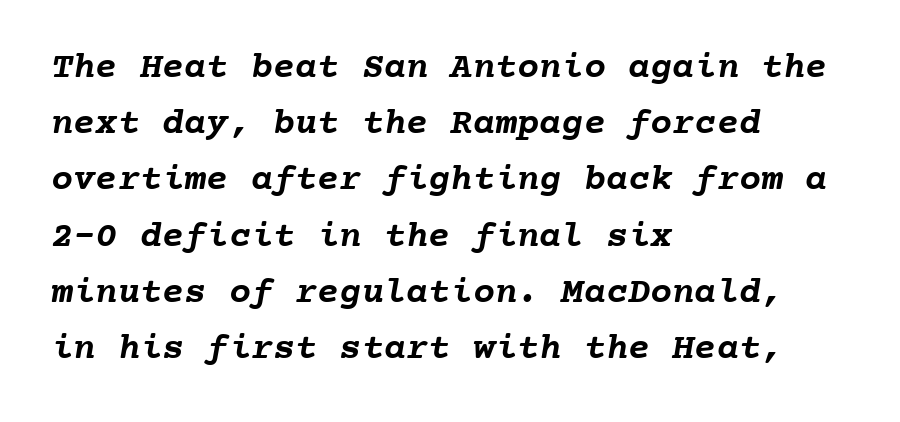
In terms of weight, the rendering is a true, heavy bold. Left-aligned paragraph, ragged on the right. You could call the tracking neutral — neither tight nor loose. The passage shown is not underscored anywhere.
